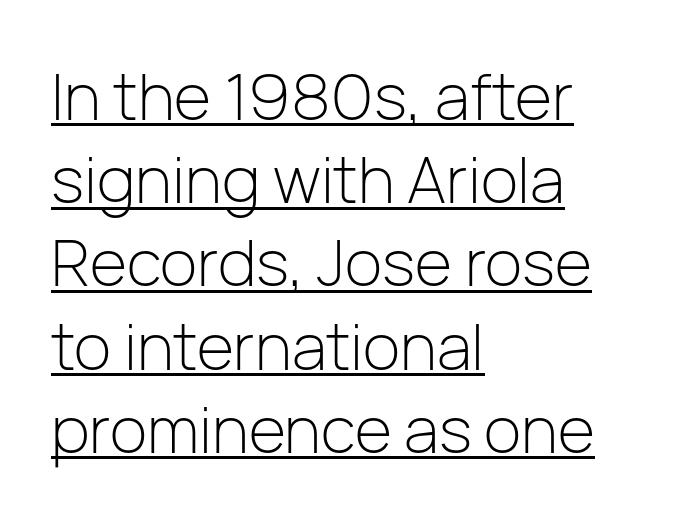
{"serif": "no", "italic": "no", "bold": "no", "weight": "light", "width": "normal", "stroke_contrast": "low", "x_height": "medium", "monospaced": "no", "underline": "yes", "align": "left", "line_spacing": "normal", "line_spacing_ratio": 1.3, "letter_spacing": "normal", "letter_spacing_em": 0.0, "glyph_px": 64}
